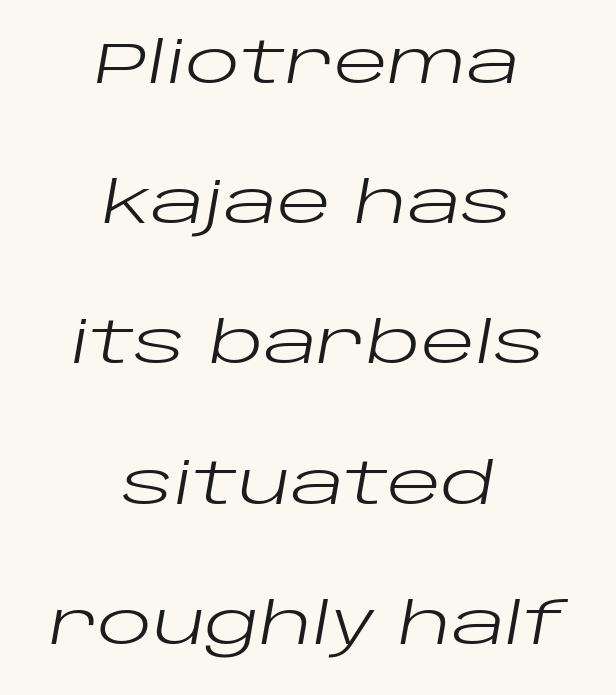
{"italic": "yes", "lean": "right", "slant_degrees": 10, "bold": "no", "weight": "regular", "width": "wide", "stroke_contrast": "low", "x_height": "large", "monospaced": "no", "underline": "no", "align": "center", "line_spacing": "loose", "line_spacing_ratio": 2.46, "letter_spacing": "normal", "letter_spacing_em": 0.0, "glyph_px": 57}
